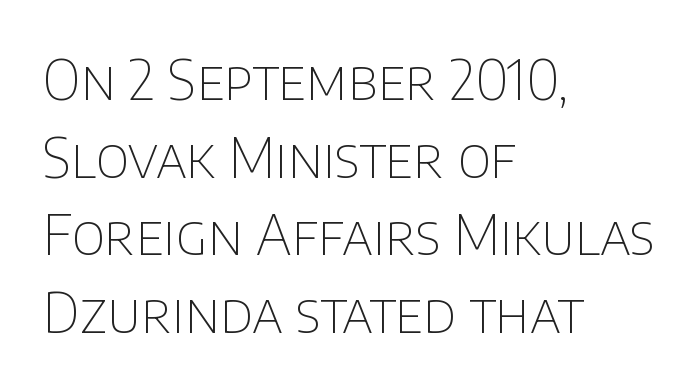
The image shows 55 px thin sans-serif type, upright; set left-aligned, normal line spacing (1.41x), normal letter spacing, not underlined; low stroke contrast and a large x-height.
